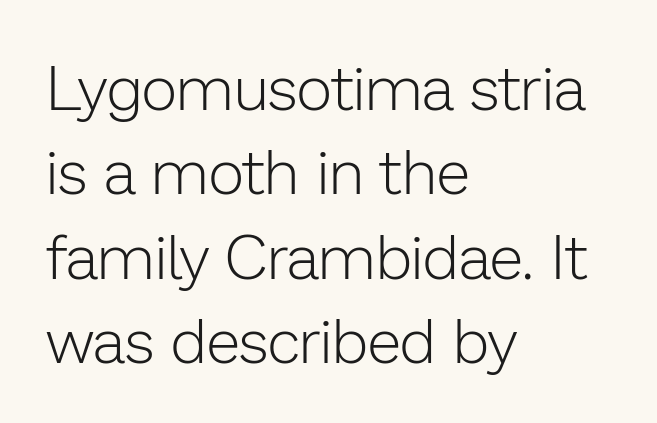
Q: Is the text bold? A: No.
Q: Is the text italic (slanted)? A: No, it is upright.
Q: Is the typeface a serif or a sans-serif typeface? A: Sans-serif.
Q: Is the text underlined? A: No.
Q: How is the paragraph aligned? A: Left-aligned.
Q: Is the spacing between letters normal or unusually wide? A: Normal.
Q: Is the spacing between lines tight, normal or loose? A: Normal.
Q: Width (condensed, normal, or wide)? A: Normal.
Q: Stroke contrast? A: Low.
Q: x-height? A: Medium.
Q: Monospaced? A: No.
